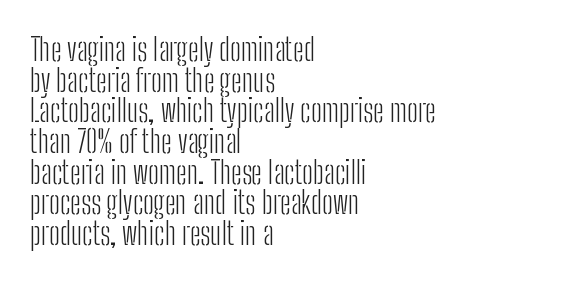
The weight tops out at a normal text grade. Cramped leading. The words here are not underlined. Spacing verdict: proportional, widths tailored to each character. This is roman type, the default non-slanted kind. Nobody touched the tracking dial on this one.
